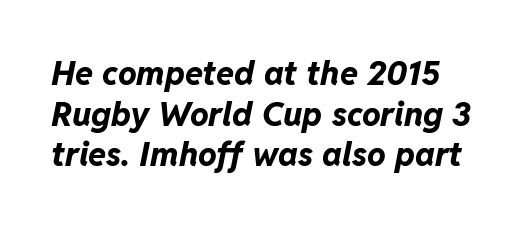
The font's italic variant was chosen for this text. Proportional: the letters do not fall into vertical columns. The letters are bold, with thick, heavy strokes. Nothing unusual about the tracking: characters are spaced as the font intends. The specimen omits any rule beneath the text block's lines.
